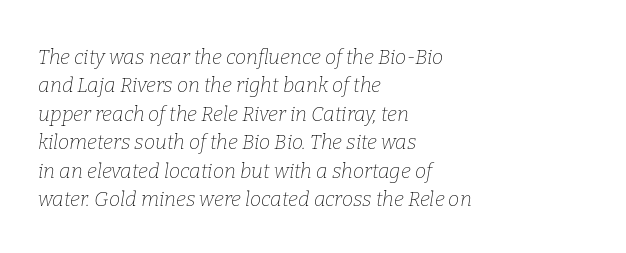
{"italic": "yes", "lean": "right", "slant_degrees": 9, "bold": "no", "underline": "no", "align": "left", "line_spacing": "normal", "line_spacing_ratio": 1.42, "letter_spacing": "normal", "letter_spacing_em": 0.0, "glyph_px": 20}
